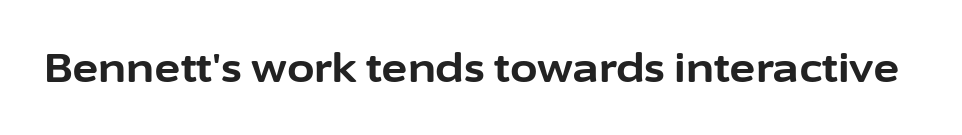
The type is set solid horizontally, with unmodified tracking. Descenders are the only things crossing below the line. Every letter is thick-stroked: bold, no question. Each letter keeps its own natural width here, so spacing adapts to shape.
